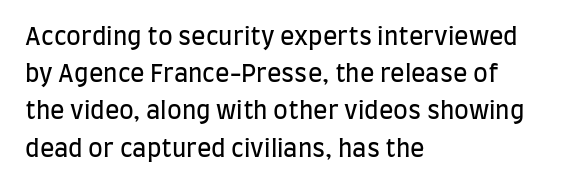
{"italic": "no", "bold": "no", "underline": "no", "align": "left", "line_spacing": "normal", "line_spacing_ratio": 1.55, "letter_spacing": "normal", "letter_spacing_em": 0.0, "glyph_px": 24}
